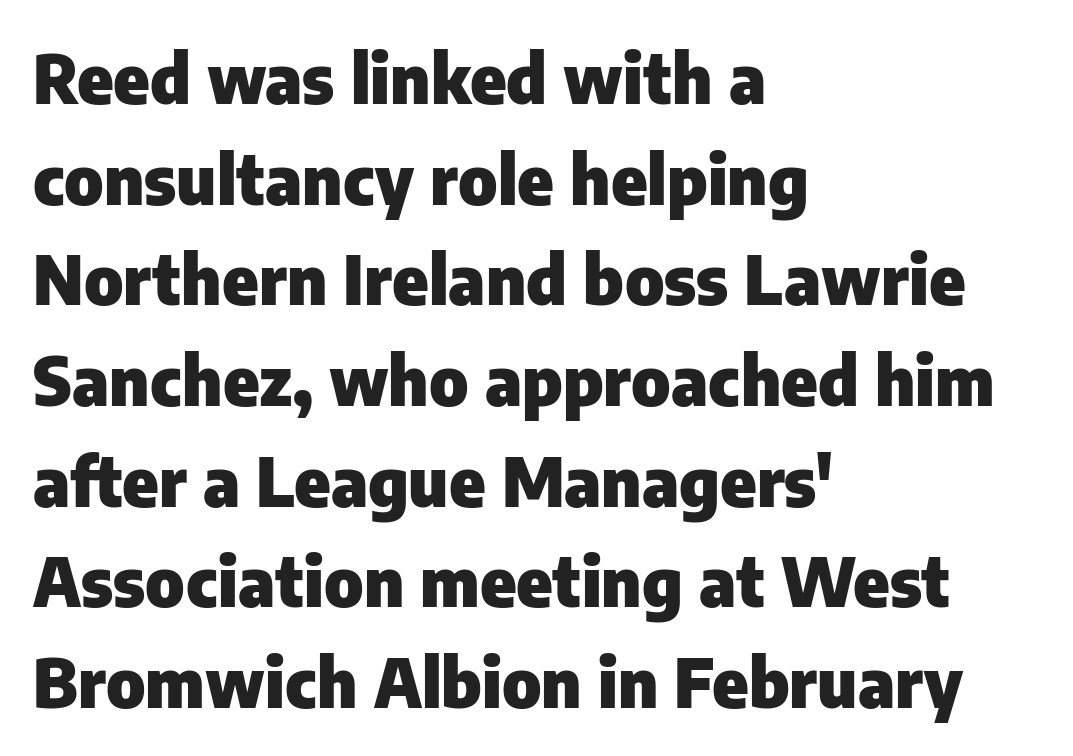
{"serif": "no", "italic": "no", "bold": "yes", "weight": "heavy", "width": "normal", "stroke_contrast": "low", "x_height": "medium", "monospaced": "no", "underline": "no", "align": "left", "line_spacing": "normal", "line_spacing_ratio": 1.48, "letter_spacing": "normal", "letter_spacing_em": 0.0, "glyph_px": 68}
